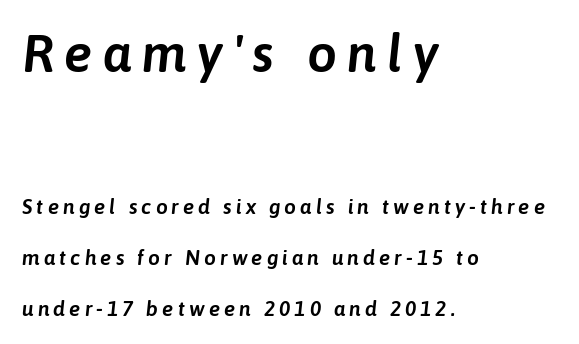
The text carries the slant typical of an italic or oblique font. Widely set lines give the paragraph a tall, airy silhouette. If you drew a ruler down the left edge, every line would touch it. Visually, the top section dominates because its glyphs are scaled up. Honestly, there is no underline to notice here at all.
